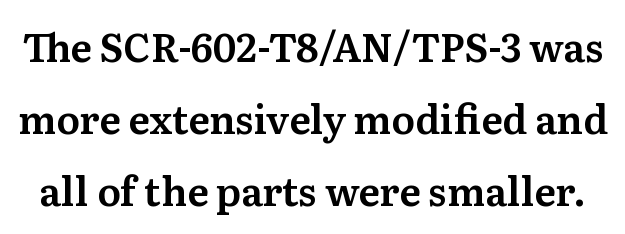
Q: Is the text italic (slanted)? A: No, it is upright.
Q: Is the typeface a serif or a sans-serif typeface? A: Serif.
Q: Is the text underlined? A: No.
Q: Is the spacing between letters normal or unusually wide? A: Normal.
Q: Width (condensed, normal, or wide)? A: Normal.
Q: Stroke contrast? A: Medium.
Q: x-height? A: Medium.
Q: Monospaced? A: No.
